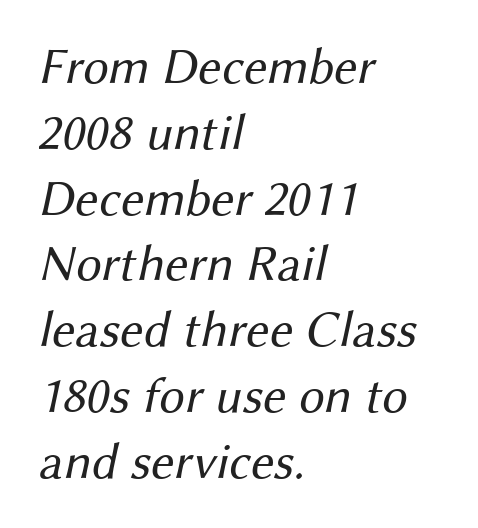
{"serif": "no", "bold": "no", "weight": "regular", "width": "normal", "stroke_contrast": "medium", "x_height": "medium", "monospaced": "no", "underline": "no", "align": "left", "line_spacing": "normal", "line_spacing_ratio": 1.29, "letter_spacing": "normal", "letter_spacing_em": 0.0, "glyph_px": 51}
